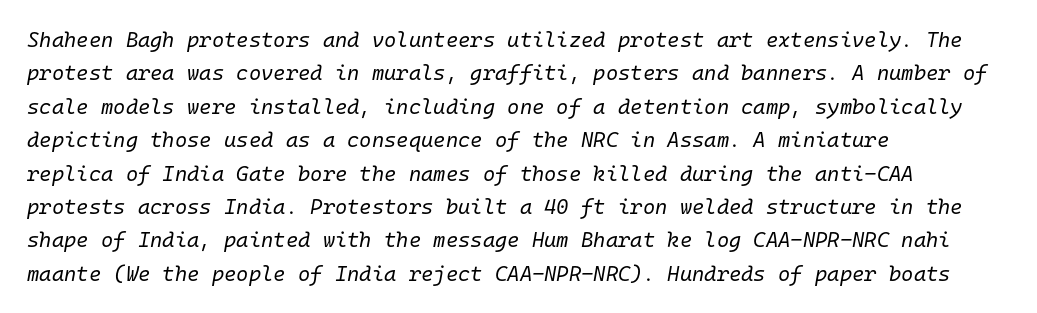
The image shows 21 px text type, italic (leaning right); set left-aligned, normal line spacing (1.59x), normal letter spacing, not underlined.
